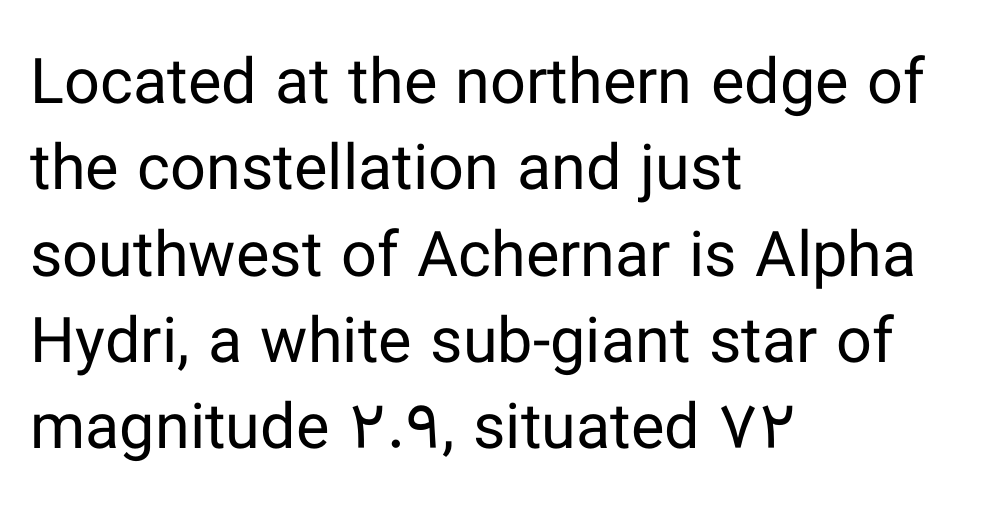
Q: Is the text bold? A: No.
Q: Is the text italic (slanted)? A: No, it is upright.
Q: Is the typeface a serif or a sans-serif typeface? A: Sans-serif.
Q: Is the text underlined? A: No.
Q: How is the paragraph aligned? A: Left-aligned.
Q: Is the spacing between letters normal or unusually wide? A: Normal.
Q: Is the spacing between lines tight, normal or loose? A: Normal.
Q: Width (condensed, normal, or wide)? A: Normal.
Q: Stroke contrast? A: Low.
Q: x-height? A: Medium.
Q: Monospaced? A: No.
